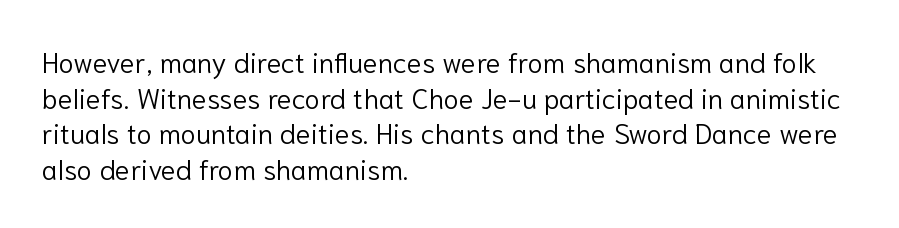
{"serif": "no", "italic": "no", "bold": "no", "weight": "light", "width": "normal", "stroke_contrast": "low", "x_height": "medium", "monospaced": "no", "underline": "no", "align": "left", "line_spacing": "normal", "line_spacing_ratio": 1.27, "letter_spacing": "normal", "letter_spacing_em": 0.0, "glyph_px": 28}
